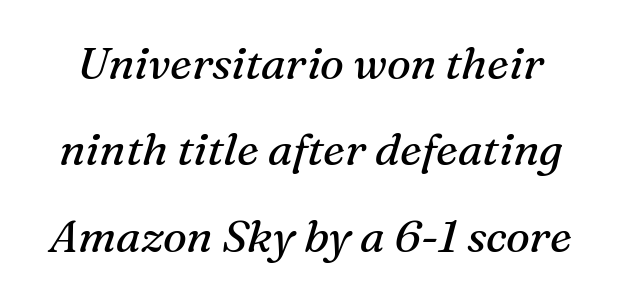
Q: Is the text bold? A: No.
Q: Is the text italic (slanted)? A: Yes, it leans right by about 16 degrees.
Q: Is the typeface a serif or a sans-serif typeface? A: Serif.
Q: Is the text underlined? A: No.
Q: Is the spacing between letters normal or unusually wide? A: Normal.
Q: Is the spacing between lines tight, normal or loose? A: Loose.
Q: Width (condensed, normal, or wide)? A: Normal.
Q: Stroke contrast? A: Medium.
Q: x-height? A: Medium.
Q: Monospaced? A: No.
